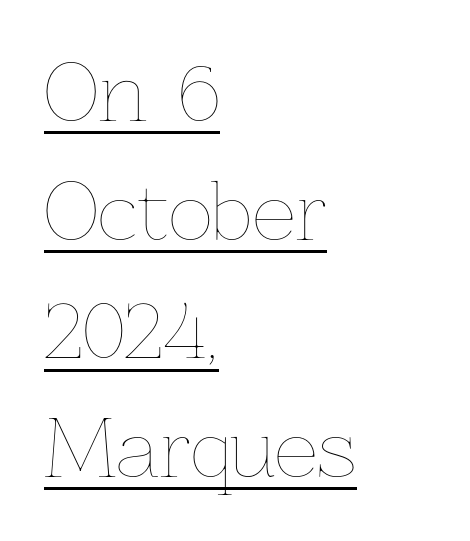
The image shows 77 px thin type, upright; set left-aligned, normal line spacing (1.54x), normal letter spacing, underlined; low stroke contrast and a medium x-height.
